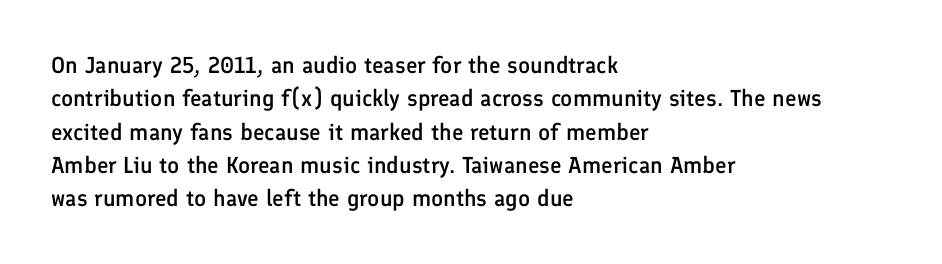
{"italic": "no", "bold": "semi", "underline": "no", "align": "left", "line_spacing": "normal", "line_spacing_ratio": 1.45, "letter_spacing": "normal", "letter_spacing_em": 0.0, "glyph_px": 23}
